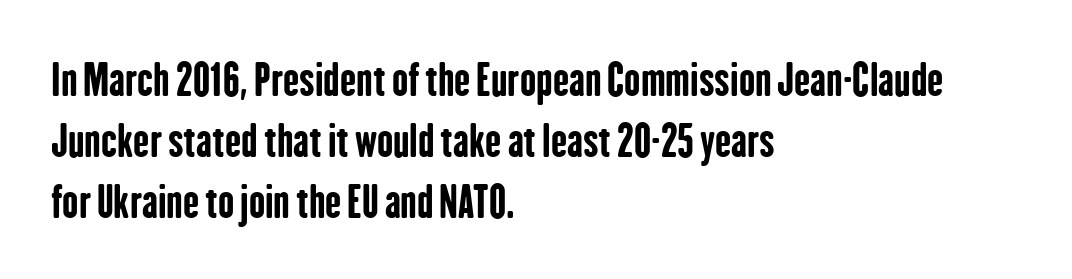
Every character sits straight up, as roman type does. Has an underline been added? It has not. The letters are bold, with thick, heavy strokes. Does extra space separate the letters? No, they use regular spacing. The designer went with a sans here, leaving each stem footless.
